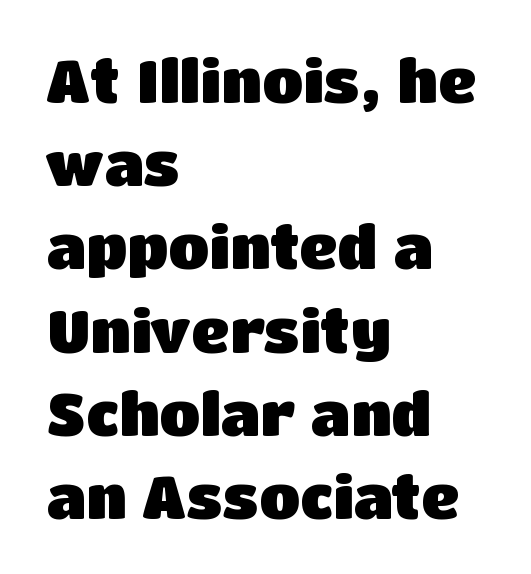
The image shows 59 px heavy sans-serif type, upright; set left-aligned, normal line spacing (1.41x), normal letter spacing, not underlined; low stroke contrast and a large x-height.
